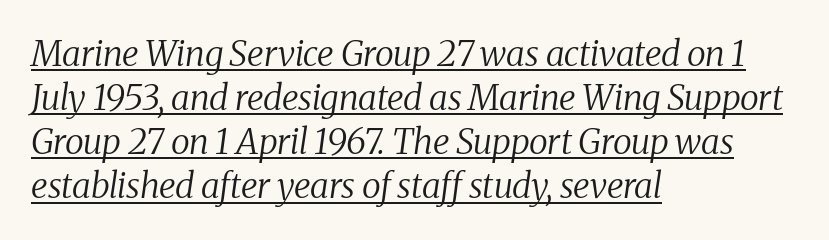
{"serif": "yes", "italic": "yes", "lean": "right", "slant_degrees": 8, "bold": "no", "weight": "regular", "width": "normal", "stroke_contrast": "medium", "x_height": "medium", "monospaced": "no", "underline": "yes", "align": "left", "line_spacing": "normal", "line_spacing_ratio": 1.26, "letter_spacing": "normal", "letter_spacing_em": 0.0, "glyph_px": 35}
